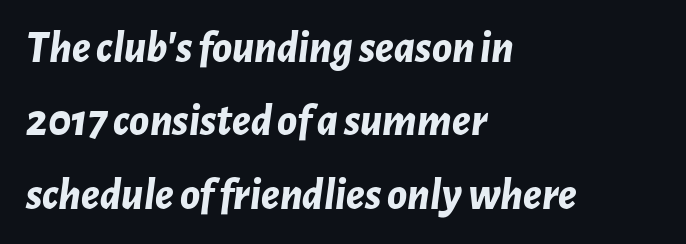
Q: Is the text bold? A: Yes.
Q: Is the text italic (slanted)? A: Yes, it leans right by about 7 degrees.
Q: Is the text underlined? A: No.
Q: How is the paragraph aligned? A: Left-aligned.
Q: Is the spacing between letters normal or unusually wide? A: Normal.
Q: Is the spacing between lines tight, normal or loose? A: Normal.
Q: Width (condensed, normal, or wide)? A: Normal.
Q: Stroke contrast? A: Low.
Q: x-height? A: Medium.
Q: Monospaced? A: No.
